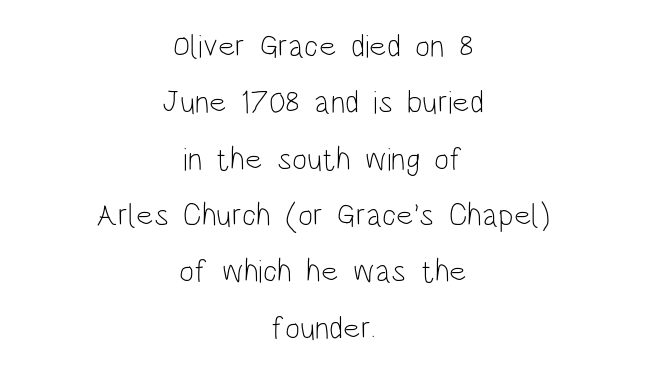
The image shows 32 px light, condensed sans-serif type, upright; set centered, line spacing 1.76x, normal letter spacing, not underlined; low stroke contrast and a large x-height.
